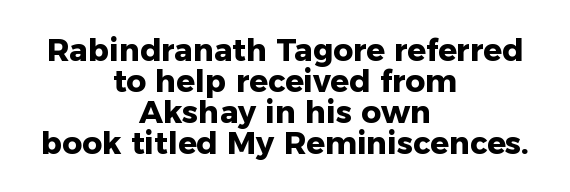
Strong, thick strokes mark this as bold type. What's the leading like? Squeezed, with rows nearly overlapping. The rendering positions every line midway between the sides. A typesetter would call this proportional, since set widths differ per character.
